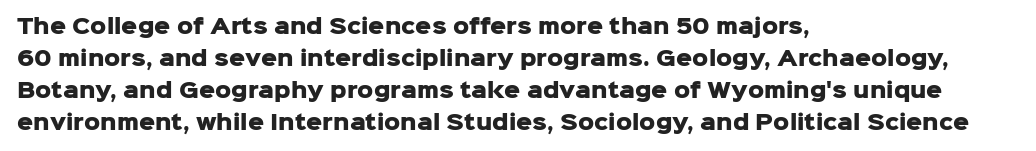
Q: Is the text bold? A: Yes.
Q: Is the text italic (slanted)? A: No, it is upright.
Q: Is the text underlined? A: No.
Q: How is the paragraph aligned? A: Left-aligned.
Q: Is the spacing between letters normal or unusually wide? A: Normal.
Q: Is the spacing between lines tight, normal or loose? A: Normal.
